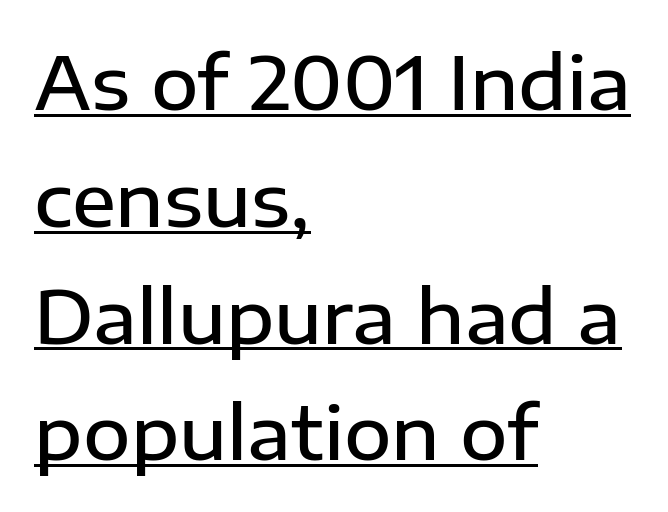
{"serif": "no", "italic": "no", "bold": "semi", "weight": "semibold", "width": "normal", "stroke_contrast": "low", "x_height": "medium", "monospaced": "no", "underline": "yes", "align": "left", "line_spacing": "normal", "line_spacing_ratio": 1.6, "letter_spacing": "normal", "letter_spacing_em": 0.0, "glyph_px": 73}
